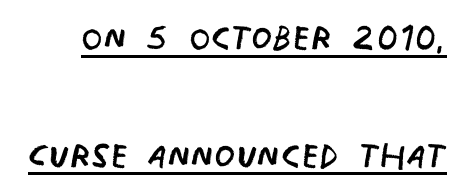
The image shows 48 px regular-weight, condensed sans-serif type; set loose line spacing (2.45x), normal letter spacing, underlined; low stroke contrast and a large x-height.
